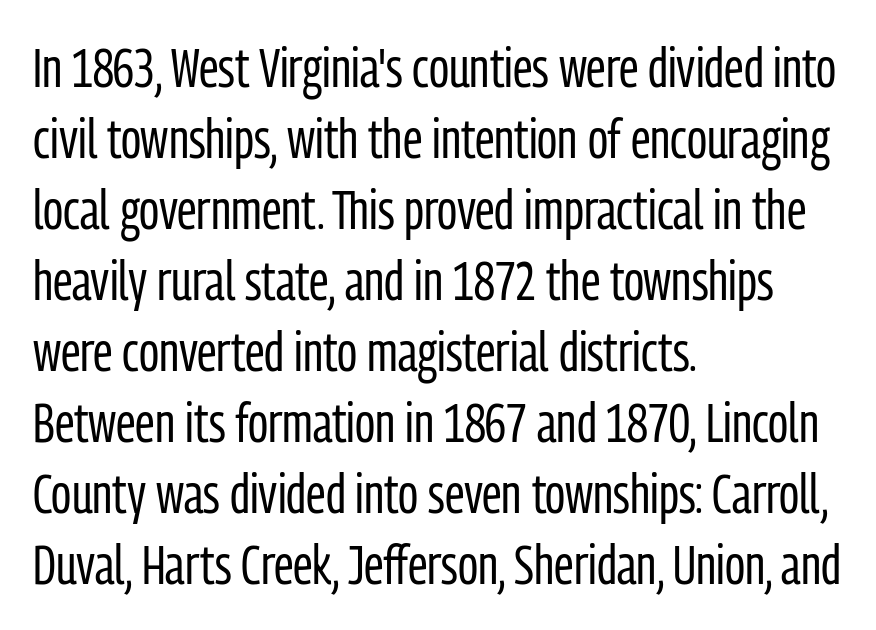
This sample uses a sans-serif face. Compared with a typical body face, this is equally light or lighter still. The letters stand upright; this is a roman face. The rendering uses natural spacing where letterforms have individual widths. Decoration check: the copy has no underline.
